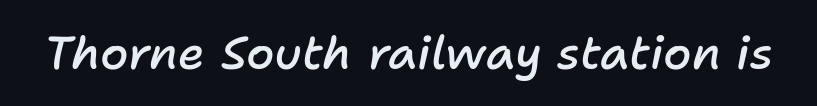
{"italic": "yes", "lean": "right", "slant_degrees": 11, "bold": "semi", "weight": "semibold", "width": "normal", "stroke_contrast": "low", "x_height": "medium", "monospaced": "no", "underline": "no", "letter_spacing": "normal", "letter_spacing_em": 0.0, "glyph_px": 46}
